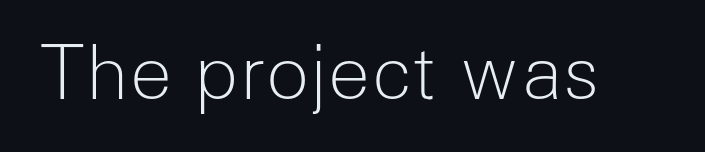
Q: Is the text bold? A: No.
Q: Is the text italic (slanted)? A: No, it is upright.
Q: Is the typeface a serif or a sans-serif typeface? A: Sans-serif.
Q: Is the text underlined? A: No.
Q: Is the spacing between letters normal or unusually wide? A: Normal.
Q: Width (condensed, normal, or wide)? A: Normal.
Q: Stroke contrast? A: Low.
Q: x-height? A: Medium.
Q: Monospaced? A: No.
